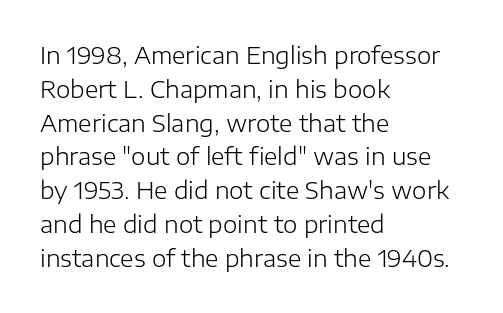
Q: Is the text bold? A: No.
Q: Is the text italic (slanted)? A: No, it is upright.
Q: Is the text underlined? A: No.
Q: How is the paragraph aligned? A: Left-aligned.
Q: Is the spacing between letters normal or unusually wide? A: Normal.
Q: Is the spacing between lines tight, normal or loose? A: Normal.
